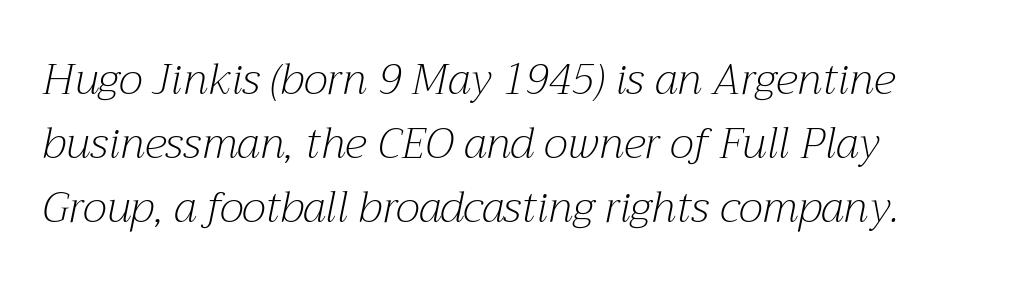
The paragraph shown leans on its left margin. Quick note: italic. Unmarked baselines from the first word to the last. The vertical gap from one line to the next is medium. Is the letter spacing exaggerated? No — it looks like the ordinary default. This is serif lettering, the kind often seen in printed books.
